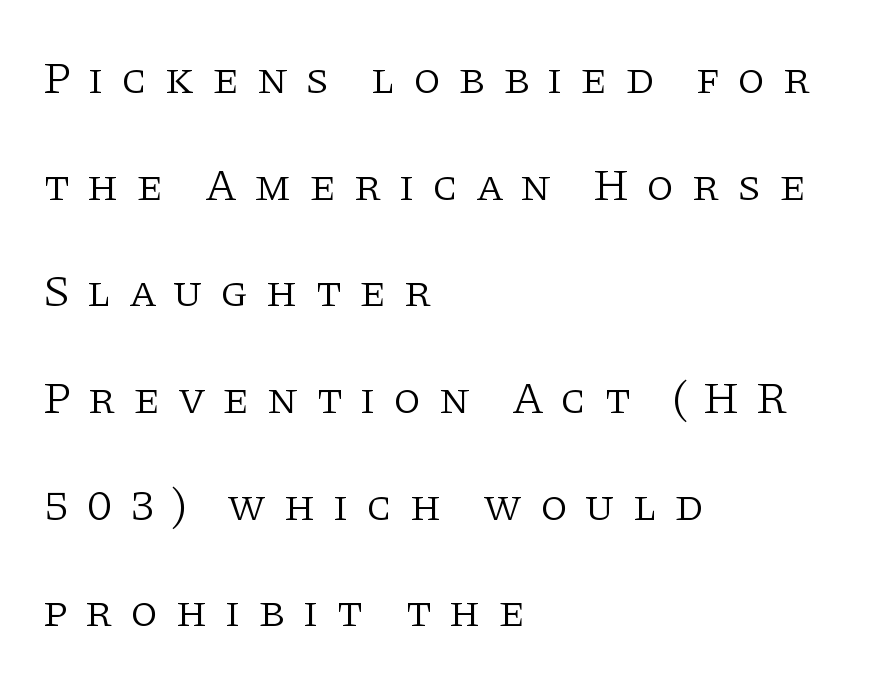
Rule under the text: the space is simply empty. This rendering employs a face with finishing strokes, i.e., a serif. The face used here is rendered with a markedly widened letterfit. One glance says open: line gaps are wider than usual. Varying glyph widths throughout — classic text-font behaviour.
